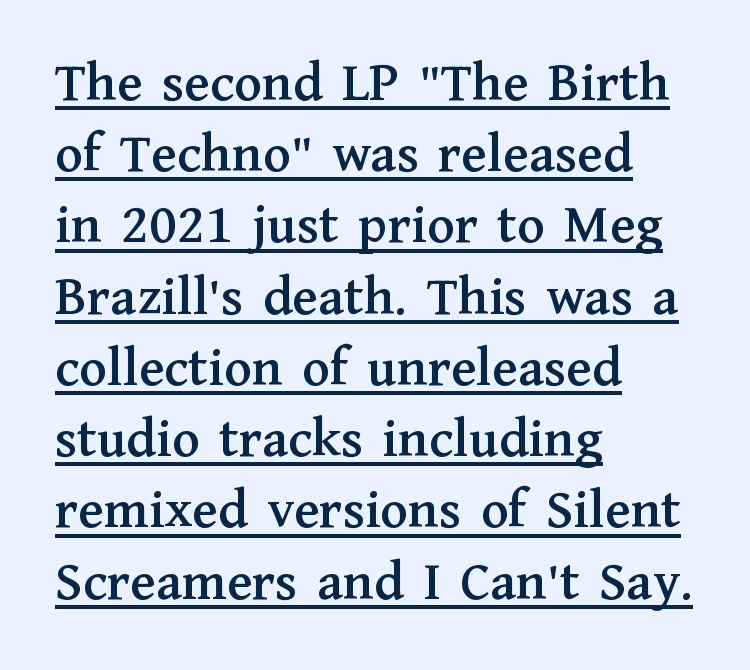
Emphasis is given by a line drawn under the lettering. Is there any slant? The stems are plumb. The paragraph shown leans on its left margin. Spacing verdict: proportional, widths tailored to each character. The tracking reads as untouched default to a designer's eye. Serifs: yes, visible at the terminals of the letterforms.
